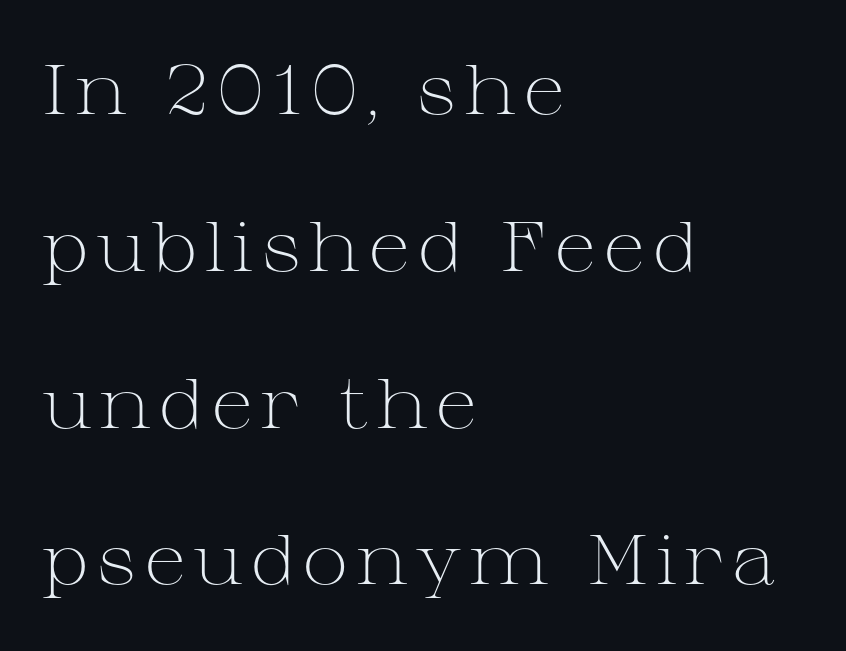
Q: Is the text bold? A: No.
Q: Is the text italic (slanted)? A: No, it is upright.
Q: Is the typeface a serif or a sans-serif typeface? A: Serif.
Q: Is the text underlined? A: No.
Q: How is the paragraph aligned? A: Left-aligned.
Q: Is the spacing between lines tight, normal or loose? A: Loose.
Q: Width (condensed, normal, or wide)? A: Wide.
Q: Stroke contrast? A: Medium.
Q: x-height? A: Medium.
Q: Monospaced? A: No.
